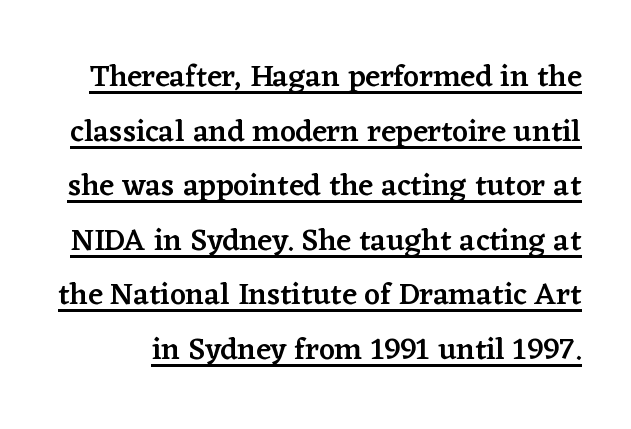
Q: Is the text bold? A: Semi-bold.
Q: Is the text italic (slanted)? A: No, it is upright.
Q: Is the typeface a serif or a sans-serif typeface? A: Serif.
Q: Is the text underlined? A: Yes.
Q: Is the spacing between letters normal or unusually wide? A: Normal.
Q: Width (condensed, normal, or wide)? A: Normal.
Q: Stroke contrast? A: Low.
Q: x-height? A: Medium.
Q: Monospaced? A: No.
